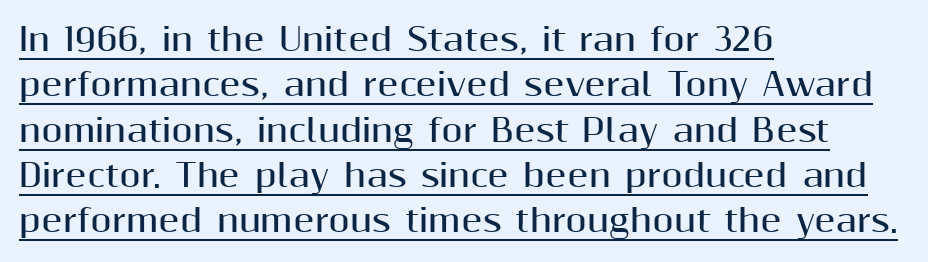
Q: Is the text bold? A: Yes.
Q: Is the text italic (slanted)? A: No, it is upright.
Q: Is the typeface a serif or a sans-serif typeface? A: Sans-serif.
Q: Is the text underlined? A: Yes.
Q: How is the paragraph aligned? A: Left-aligned.
Q: Is the spacing between letters normal or unusually wide? A: Normal.
Q: Is the spacing between lines tight, normal or loose? A: Normal.
Q: Width (condensed, normal, or wide)? A: Normal.
Q: Stroke contrast? A: Medium.
Q: x-height? A: Medium.
Q: Monospaced? A: No.
